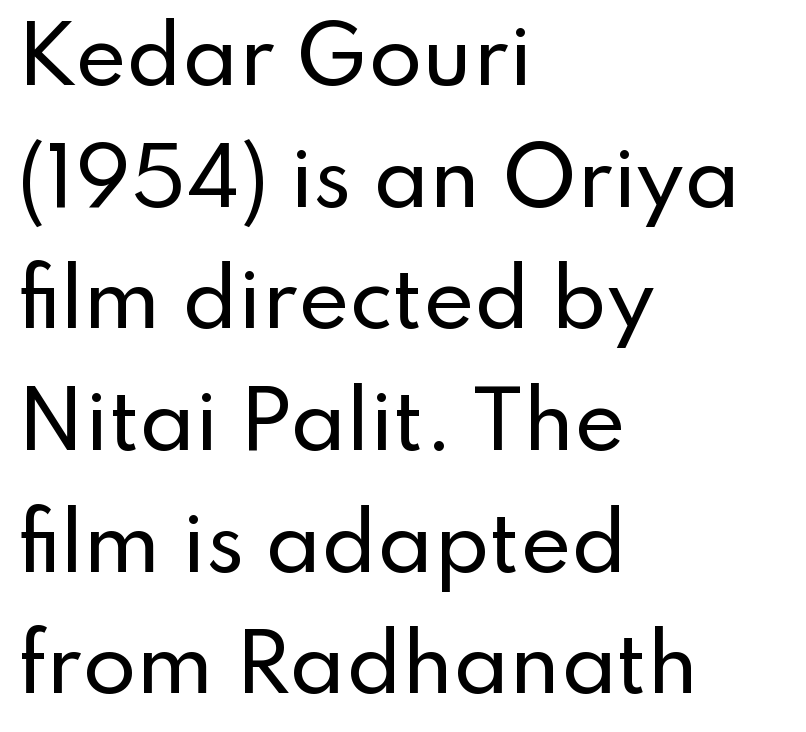
No word sits above an underline. These lines are composed in type without serifs. Rendered with straight, roman letterforms. Each new line begins a customary step beneath the previous one. Between one letter and the next there's only the usual sliver of space. Here the designer chose a conventional face with non-uniform glyph widths.
